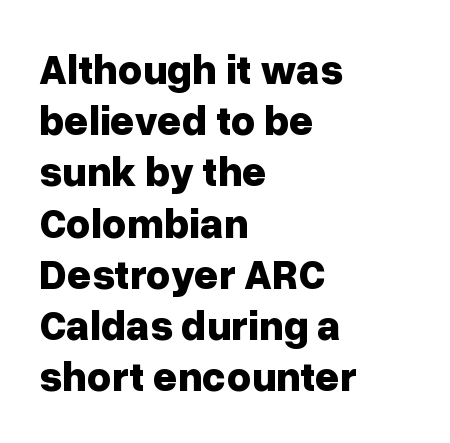
The image shows 42 px bold sans-serif type, upright; set left-aligned, line spacing 1.22x, normal letter spacing, not underlined; low stroke contrast and a medium x-height.
